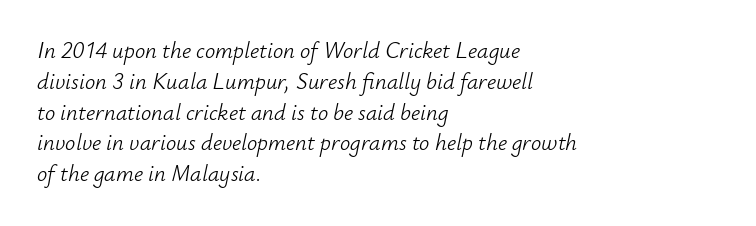
Q: Is the text bold? A: No.
Q: Is the text italic (slanted)? A: Yes, it leans right by about 12 degrees.
Q: Is the text underlined? A: No.
Q: How is the paragraph aligned? A: Left-aligned.
Q: Is the spacing between letters normal or unusually wide? A: Normal.
Q: Is the spacing between lines tight, normal or loose? A: Normal.
